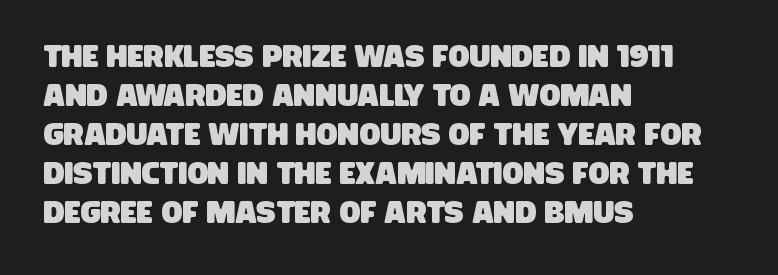
Q: Is the typeface a serif or a sans-serif typeface? A: Sans-serif.
Q: Is the text underlined? A: No.
Q: How is the paragraph aligned? A: Left-aligned.
Q: Is the spacing between letters normal or unusually wide? A: Normal.
Q: Is the spacing between lines tight, normal or loose? A: Normal.
Q: Width (condensed, normal, or wide)? A: Condensed.
Q: Stroke contrast? A: Low.
Q: x-height? A: Large.
Q: Monospaced? A: No.
